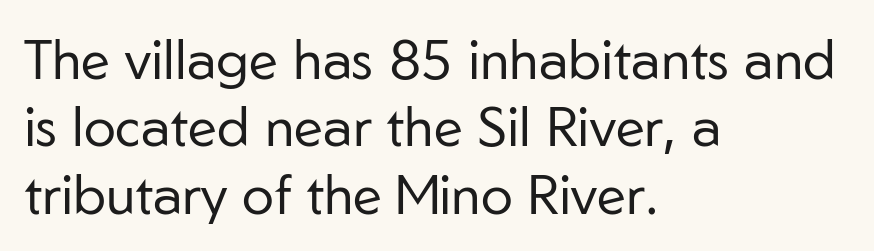
The image shows 54 px regular-weight sans-serif type, upright; set left-aligned, normal line spacing (1.25x), normal letter spacing, not underlined; low stroke contrast and a medium x-height.
